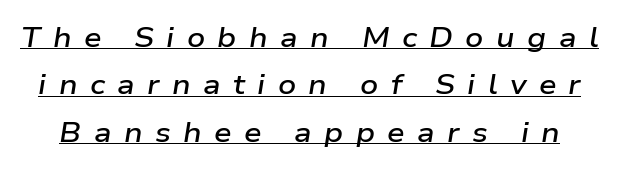
The image shows 28 px semibold, wide type, italic (leaning right); set normal line spacing (1.69x), unusually wide letter spacing (+0.44 em), underlined; low stroke contrast and a medium x-height.
